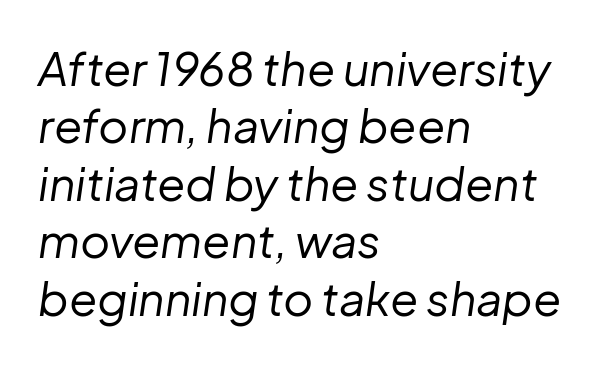
{"italic": "yes", "lean": "right", "slant_degrees": 8, "bold": "no", "weight": "regular", "width": "normal", "stroke_contrast": "low", "x_height": "medium", "monospaced": "no", "underline": "no", "align": "left", "line_spacing": "normal", "line_spacing_ratio": 1.25, "letter_spacing": "normal", "letter_spacing_em": 0.0, "glyph_px": 46}
